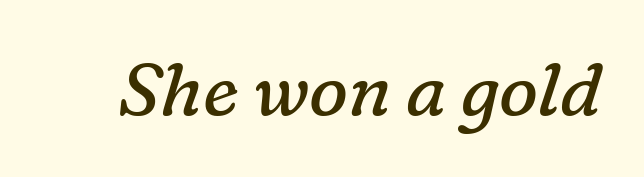
Words float on clear page, feet unadorned. Notice how the stems are inclined rather than vertical — that's the hallmark of italics. Stroke mass is kept to a normal reading level or below. Note: serifs present on the glyphs. The passage shown is typed in a proportional face where columns would drift.
